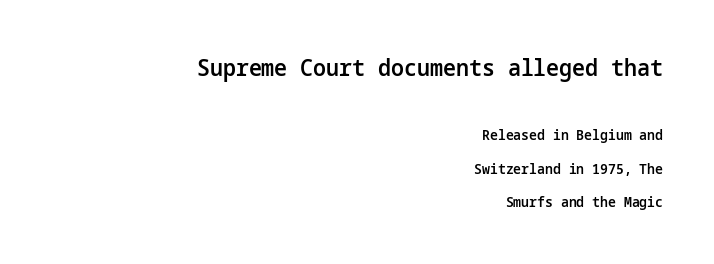
{"italic": "no", "bold": "semi", "underline": "no", "align": "right", "line_spacing": "loose", "line_spacing_ratio": 2.41, "letter_spacing": "normal", "letter_spacing_em": 0.0, "larger_block": "first", "size_ratio": 1.64, "glyph_px": 23}
